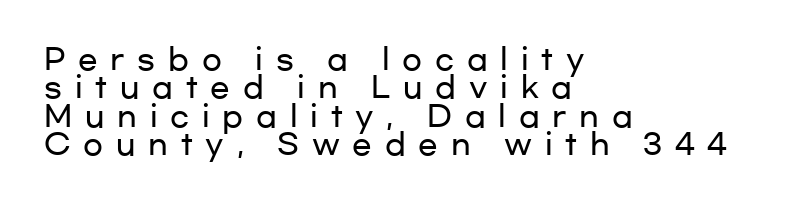
A student would call this left alignment; a typographer would say flush left, rag right. You could not count columns in this text — the font is proportionally spaced. The face used here is a sans, in the tradition of grotesques and geometrics. Tall strokes in this sample are plumb rather than angled.
